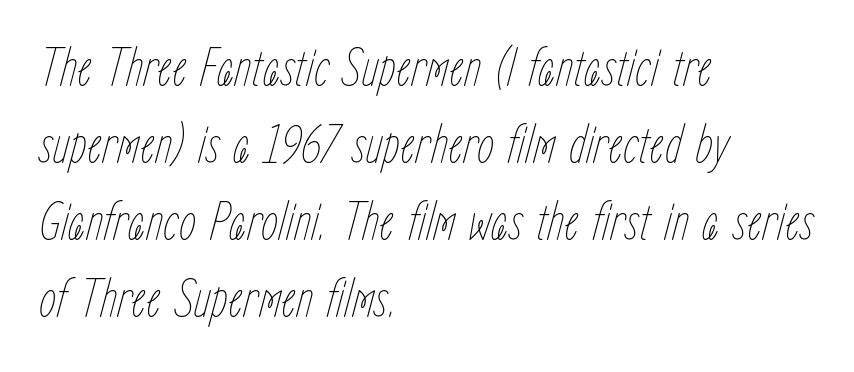
Alignment: flush left. The whole block is typeset with a tilt. Weight: in the light-to-regular range. Quick note: interline space is typical. There is no visible air inserted between adjacent glyphs.
